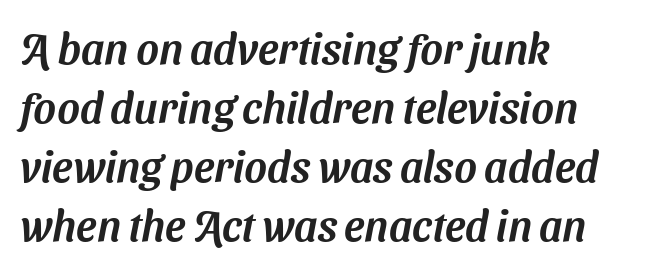
{"serif": "no", "width": "normal", "stroke_contrast": "medium", "x_height": "medium", "monospaced": "no", "underline": "no", "align": "left", "line_spacing": "normal", "line_spacing_ratio": 1.37, "letter_spacing": "normal", "letter_spacing_em": 0.0, "glyph_px": 43}
